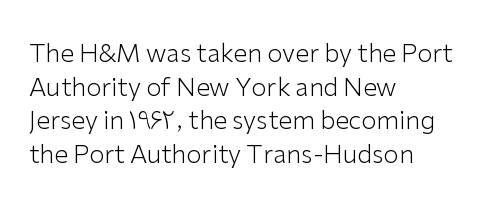
Q: Is the text bold? A: No.
Q: Is the text italic (slanted)? A: No, it is upright.
Q: Is the text underlined? A: No.
Q: How is the paragraph aligned? A: Left-aligned.
Q: Is the spacing between letters normal or unusually wide? A: Normal.
Q: Is the spacing between lines tight, normal or loose? A: Normal.
